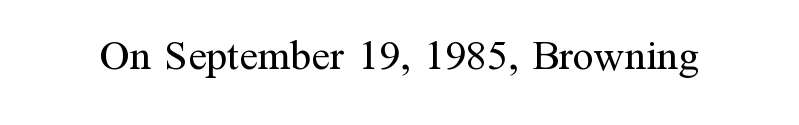
{"serif": "yes", "italic": "no", "bold": "no", "weight": "regular", "width": "normal", "stroke_contrast": "medium", "x_height": "medium", "monospaced": "no", "underline": "no", "letter_spacing": "normal", "letter_spacing_em": 0.0, "glyph_px": 42}
